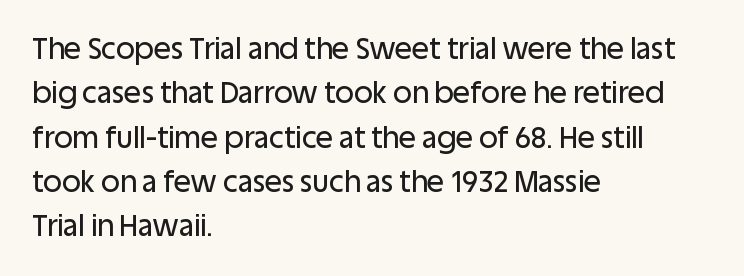
The image shows 29 px sans-serif type, upright; set left-aligned, normal line spacing (1.53x), normal letter spacing, not underlined; low stroke contrast and a large x-height.
